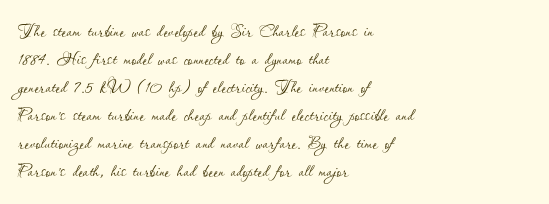
Q: Is the text bold? A: No.
Q: Is the text italic (slanted)? A: Yes.
Q: Is the text underlined? A: No.
Q: How is the paragraph aligned? A: Left-aligned.
Q: Is the spacing between letters normal or unusually wide? A: Normal.
